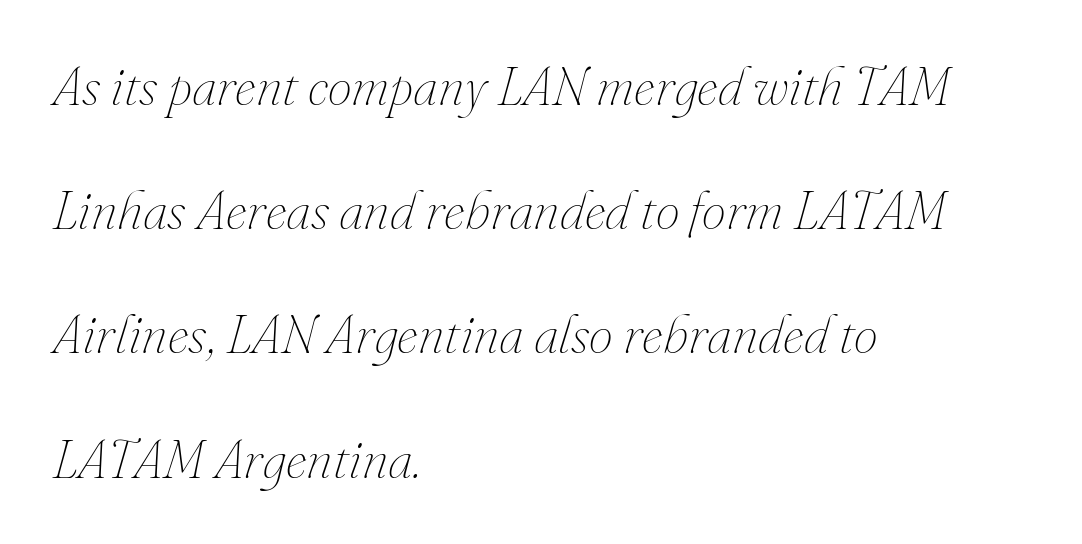
{"italic": "yes", "lean": "right", "slant_degrees": 16, "bold": "no", "weight": "thin", "width": "normal", "stroke_contrast": "medium", "x_height": "small", "monospaced": "no", "underline": "no", "align": "left", "line_spacing": "loose", "line_spacing_ratio": 2.3, "letter_spacing": "normal", "letter_spacing_em": 0.0, "glyph_px": 54}
